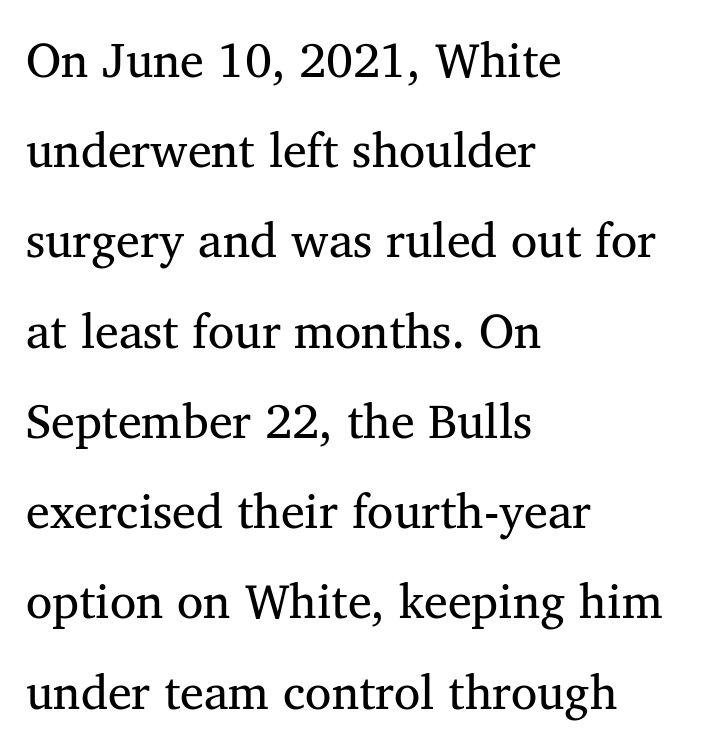
The image shows 48 px regular-weight serif type, upright; set left-aligned, line spacing 1.88x, normal letter spacing, not underlined; medium stroke contrast and a medium x-height.
